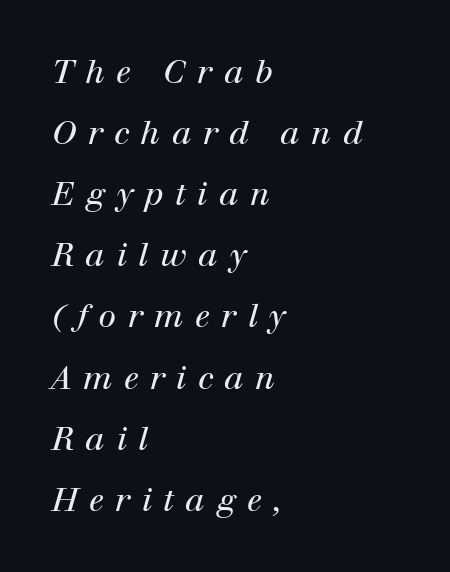
The image shows 32 px regular-weight serif type, italic (leaning right); set left-aligned, loose line spacing (1.91x), unusually wide letter spacing (+0.36 em), not underlined; high stroke contrast and a medium x-height.
